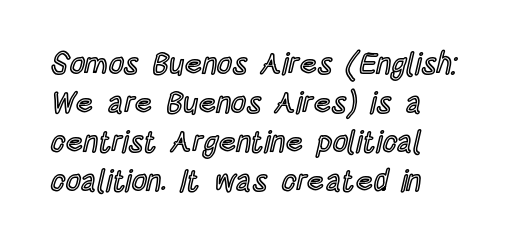
Do the characters align in a grid? No, the font is proportional. No extra tracking has been applied to these lines. This sample is left-justified, so line endings fall wherever the words run out. Is there much room between lines? A standard amount, neither cramped nor airy.
